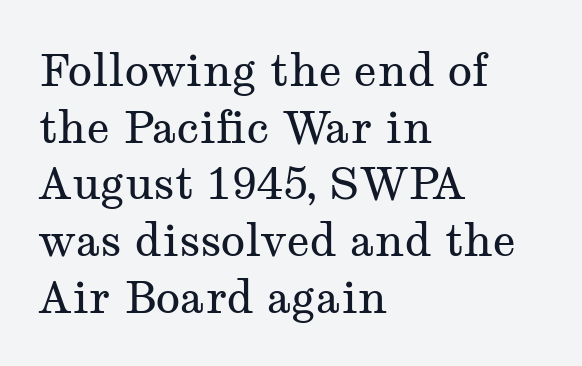
Stems here are at most as thick as an everyday book face. All the whitespace from short lines collects on the right. This sample keeps an unexceptional amount of space between lines. You could not count columns in this text — the font is proportionally spaced. The rendering shows small feet on the letterforms — a serif design.
